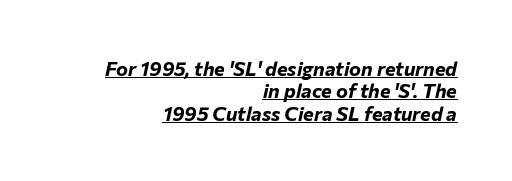
Q: Is the text bold? A: Yes.
Q: Is the text italic (slanted)? A: Yes, it leans right by about 12 degrees.
Q: Is the text underlined? A: Yes.
Q: How is the paragraph aligned? A: Right-aligned.
Q: Is the spacing between letters normal or unusually wide? A: Normal.
Q: Is the spacing between lines tight, normal or loose? A: Tight.
